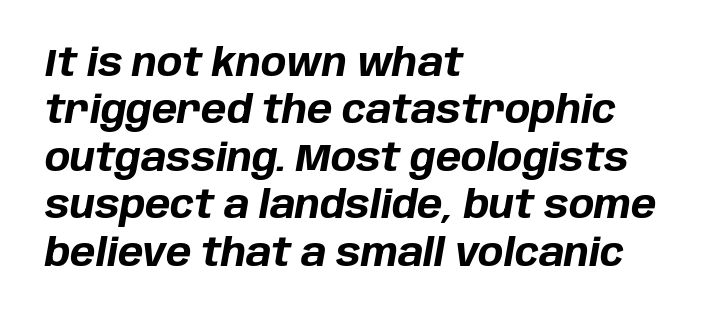
The axis of the letterforms is tilted away from vertical. Each new line begins a customary step beneath the previous one. Honestly, the letter spacing is just normal — you wouldn't notice it. Think of a printed novel: that variable character pitch is what you see here. Each row of text sits above clean, open space. I'd describe the lettering as bold — thick and assertive.
